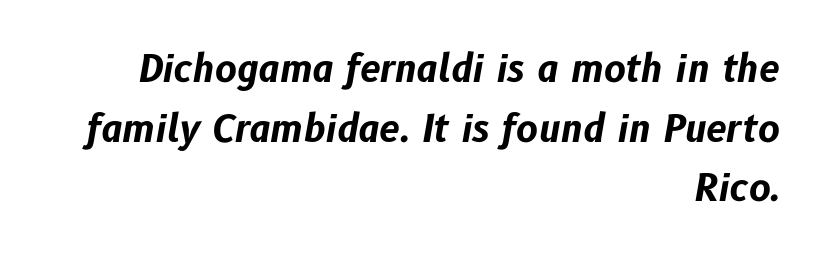
Q: Is the text bold? A: Yes.
Q: Is the text italic (slanted)? A: Yes, it leans right by about 10 degrees.
Q: Is the text underlined? A: No.
Q: How is the paragraph aligned? A: Right-aligned.
Q: Is the spacing between letters normal or unusually wide? A: Normal.
Q: Is the spacing between lines tight, normal or loose? A: Normal.
Q: Width (condensed, normal, or wide)? A: Normal.
Q: Stroke contrast? A: Low.
Q: x-height? A: Medium.
Q: Monospaced? A: No.
